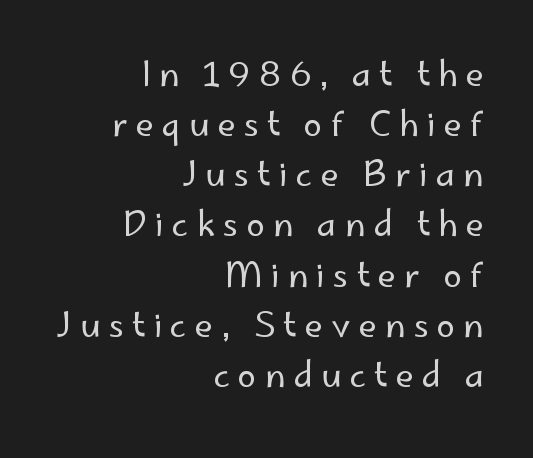
Nothing sits at the stroke ends, so this counts as sans-serif. Italic: no, the glyphs are upright roman. Nobody drew a line under any word here. Where is the straight margin? On the right.
